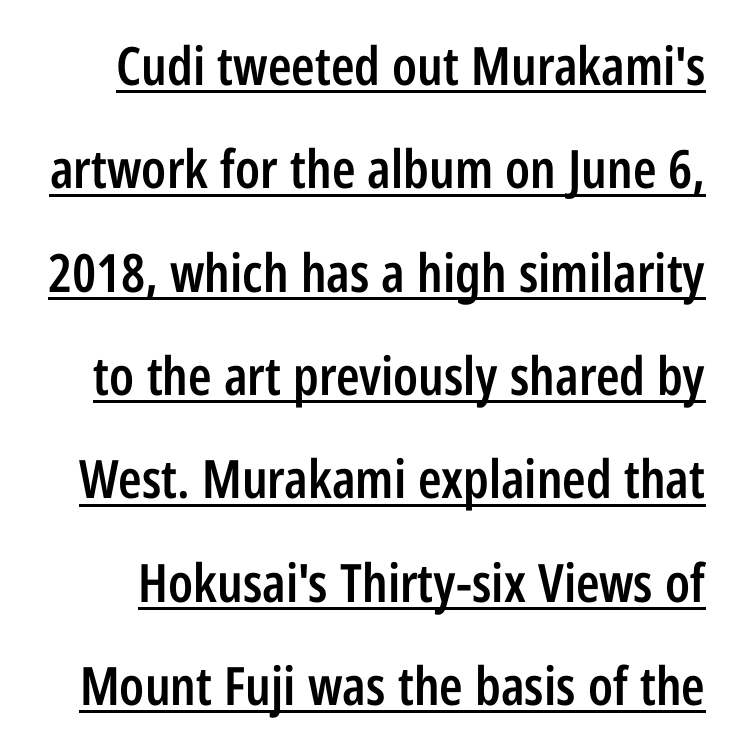
The glyphs in this specimen are sans serif. You could call the tracking neutral — neither tight nor loose. A typesetter would call this leading open, well beyond the default. These lines were composed using upright roman letters.
